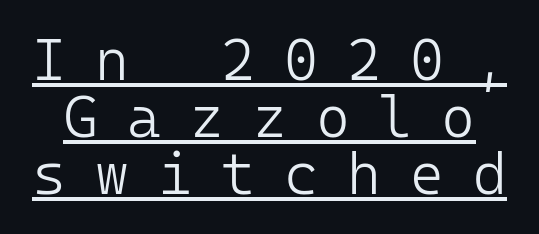
{"serif": "no", "italic": "no", "bold": "no", "weight": "light", "width": "normal", "stroke_contrast": "low", "x_height": "medium", "monospaced": "yes", "underline": "yes", "line_spacing": "tight", "line_spacing_ratio": 0.98, "letter_spacing": "wide", "letter_spacing_em": 0.5, "glyph_px": 58}
